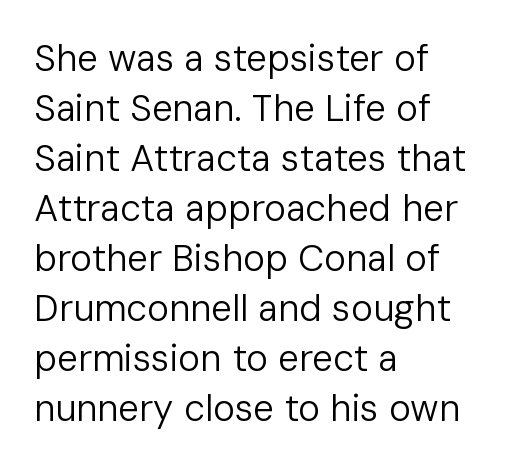
{"serif": "no", "italic": "no", "bold": "no", "weight": "regular", "width": "normal", "stroke_contrast": "low", "x_height": "medium", "monospaced": "no", "underline": "no", "align": "left", "line_spacing": "normal", "line_spacing_ratio": 1.35, "letter_spacing": "normal", "letter_spacing_em": 0.0, "glyph_px": 37}
